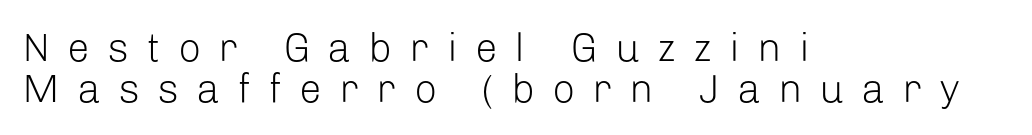
Q: Is the text bold? A: No.
Q: Is the text italic (slanted)? A: No, it is upright.
Q: Is the typeface a serif or a sans-serif typeface? A: Sans-serif.
Q: Is the text underlined? A: No.
Q: How is the paragraph aligned? A: Left-aligned.
Q: Is the spacing between letters normal or unusually wide? A: Unusually wide.
Q: Is the spacing between lines tight, normal or loose? A: Tight.
Q: Width (condensed, normal, or wide)? A: Normal.
Q: Stroke contrast? A: Low.
Q: x-height? A: Medium.
Q: Monospaced? A: No.
